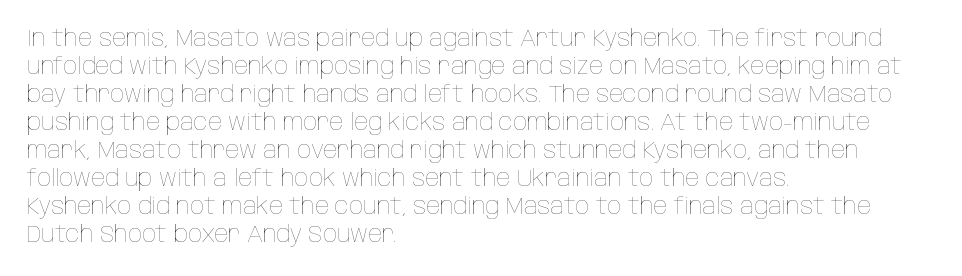
Every stem runs plumb, perpendicular to the baseline. Layout note: lines flush left. Decoration check: the copy has no underline. Short note: letters normally spaced.
